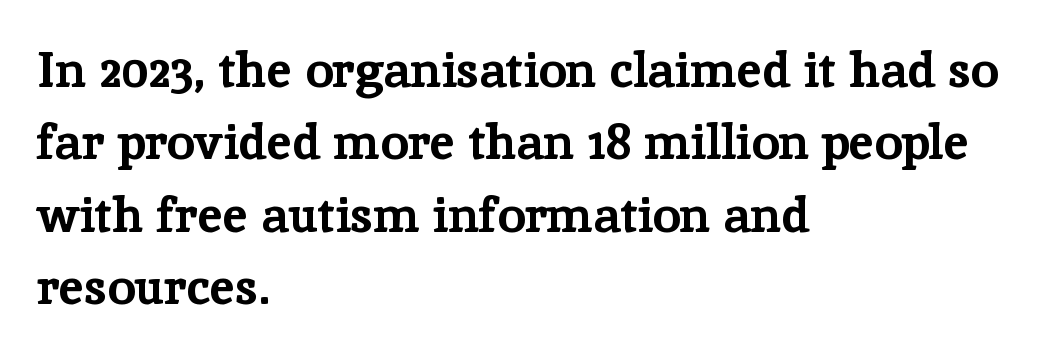
{"serif": "yes", "italic": "no", "bold": "yes", "weight": "bold", "width": "normal", "stroke_contrast": "low", "x_height": "medium", "monospaced": "no", "underline": "no", "align": "left", "line_spacing": "normal", "line_spacing_ratio": 1.45, "letter_spacing": "normal", "letter_spacing_em": 0.0, "glyph_px": 50}
